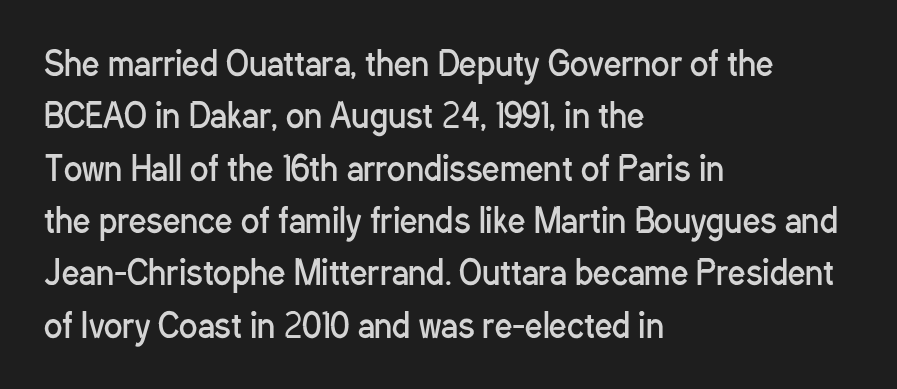
The image shows 34 px regular-weight, condensed sans-serif type, upright; set left-aligned, normal line spacing (1.54x), normal letter spacing, not underlined; low stroke contrast and a medium x-height.
